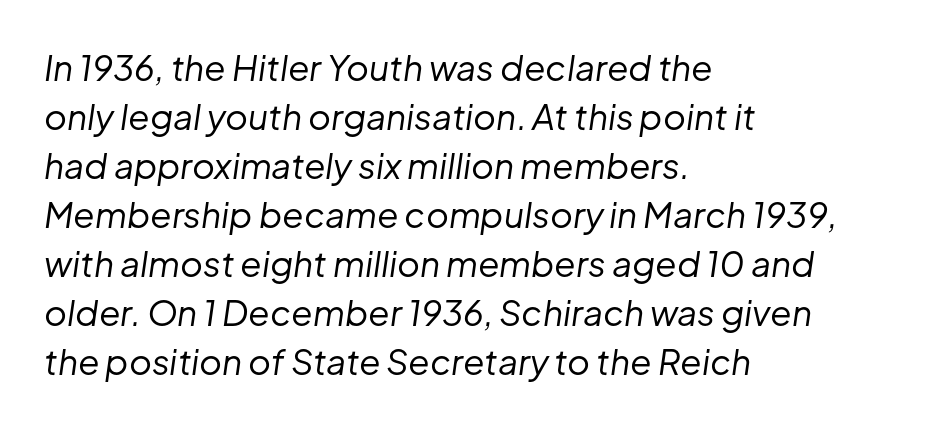
The cut favours lightness, reaching ordinary text weight at its darkest. Default kerning and tracking; the words read as compact shapes. In terms of posture, this sample is oblique. Horizontally, the lines are justified to the leading edge only. The space between consecutive lines is moderate. These lines are rendered in a variable-pitch font.
